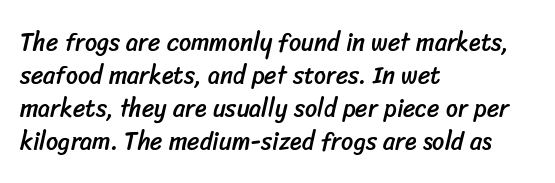
Honestly, there is no underline to notice here at all. The lines in this sample share a left origin and differ only in where they stop. The passage shown has conventional tracking throughout. Interline gaps are of average width in this sample.
